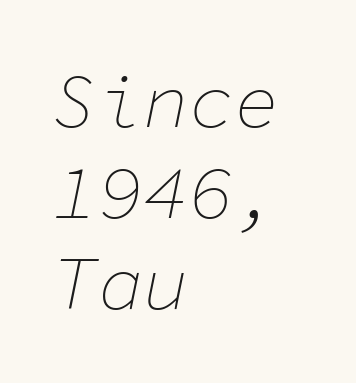
{"italic": "yes", "lean": "right", "slant_degrees": 11, "bold": "no", "weight": "thin", "width": "normal", "stroke_contrast": "low", "x_height": "medium", "monospaced": "yes", "underline": "no", "align": "left", "line_spacing_ratio": 1.2, "letter_spacing": "normal", "letter_spacing_em": 0.0, "glyph_px": 76}
